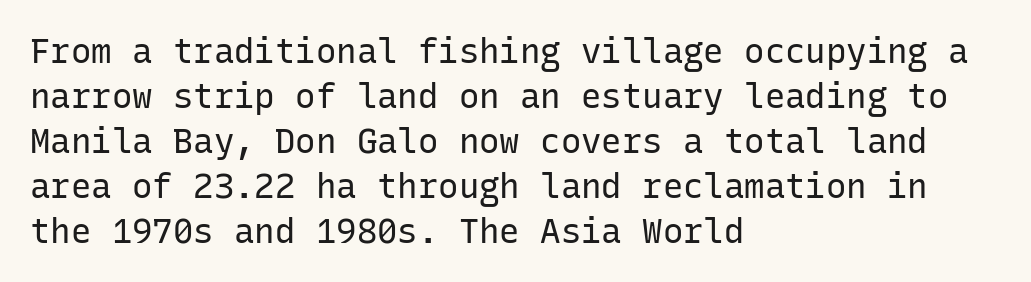
Casual observation: everything's shoved over to the left. The block of text has a typical density, with ordinary space between rows. On a weight scale, this lands at 450 or below. Clear beneath every line of the passage.
